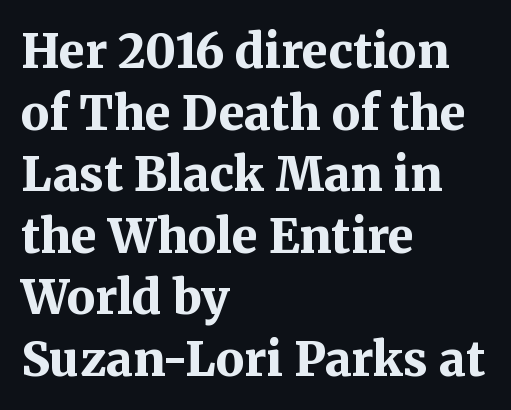
Q: Is the text bold? A: Yes.
Q: Is the text italic (slanted)? A: No, it is upright.
Q: Is the typeface a serif or a sans-serif typeface? A: Serif.
Q: Is the text underlined? A: No.
Q: How is the paragraph aligned? A: Left-aligned.
Q: Is the spacing between letters normal or unusually wide? A: Normal.
Q: Is the spacing between lines tight, normal or loose? A: Normal.
Q: Width (condensed, normal, or wide)? A: Normal.
Q: Stroke contrast? A: Medium.
Q: x-height? A: Medium.
Q: Monospaced? A: No.
